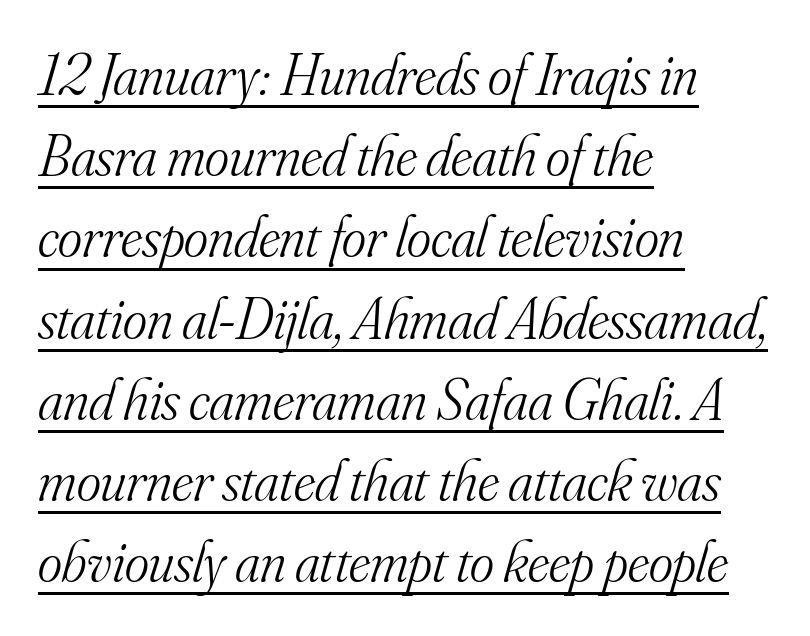
The image shows 58 px light serif type, italic (leaning right); set left-aligned, normal line spacing (1.4x), normal letter spacing, underlined; medium stroke contrast and a small x-height.
